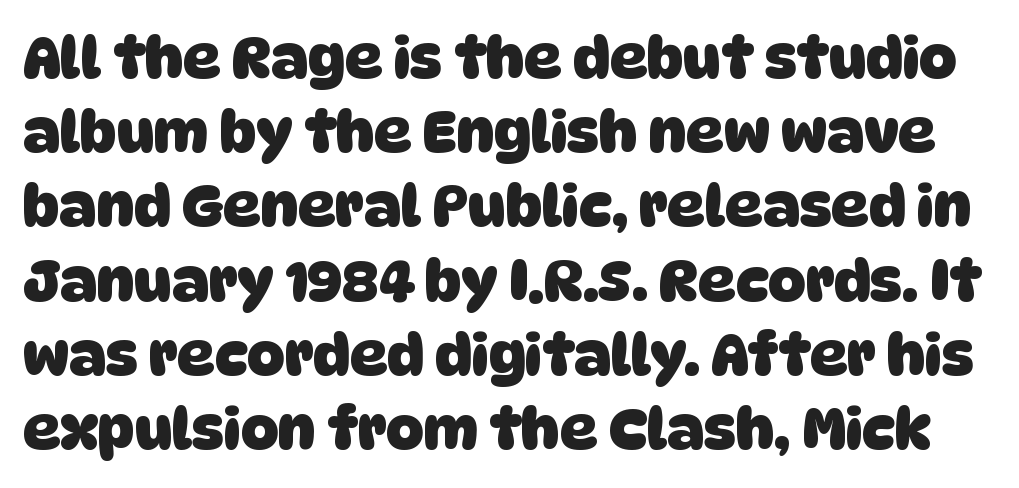
{"serif": "no", "bold": "yes", "weight": "heavy", "width": "normal", "stroke_contrast": "low", "x_height": "large", "monospaced": "no", "underline": "no", "line_spacing": "normal", "line_spacing_ratio": 1.28, "letter_spacing": "normal", "letter_spacing_em": 0.0, "glyph_px": 58}
